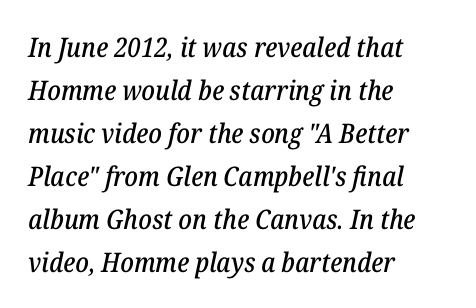
Q: Is the text italic (slanted)? A: Yes, it leans right by about 12 degrees.
Q: Is the text underlined? A: No.
Q: How is the paragraph aligned? A: Left-aligned.
Q: Is the spacing between letters normal or unusually wide? A: Normal.
Q: Is the spacing between lines tight, normal or loose? A: Normal.
